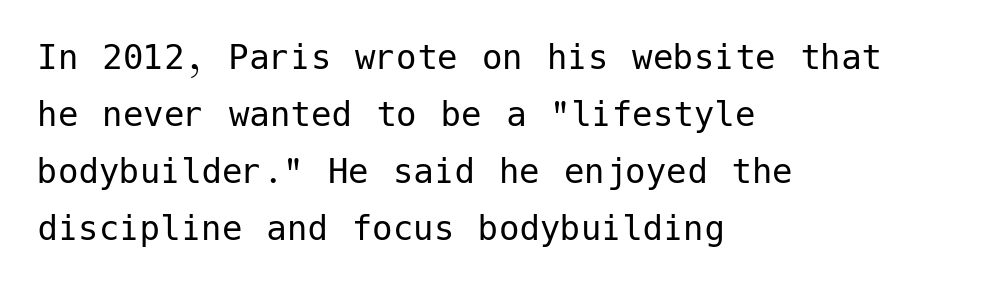
The image shows 41 px regular-weight sans-serif type, upright; set left-aligned, normal line spacing (1.39x), normal letter spacing, not underlined; low stroke contrast and a medium x-height.
